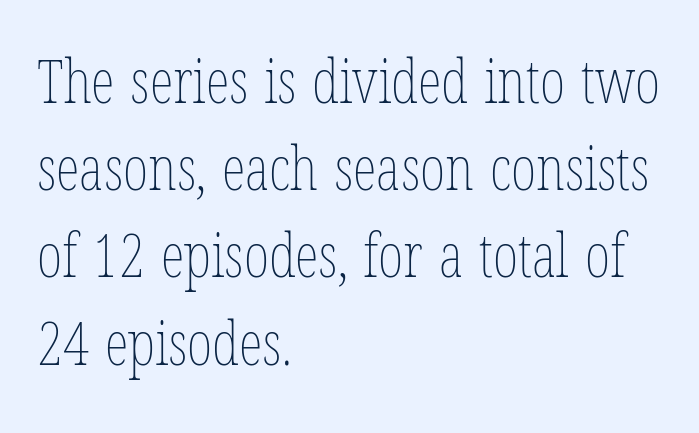
Q: Is the text bold? A: No.
Q: Is the text italic (slanted)? A: No, it is upright.
Q: Is the text underlined? A: No.
Q: How is the paragraph aligned? A: Left-aligned.
Q: Is the spacing between letters normal or unusually wide? A: Normal.
Q: Is the spacing between lines tight, normal or loose? A: Normal.
Q: Width (condensed, normal, or wide)? A: Condensed.
Q: Stroke contrast? A: Low.
Q: x-height? A: Medium.
Q: Monospaced? A: No.
